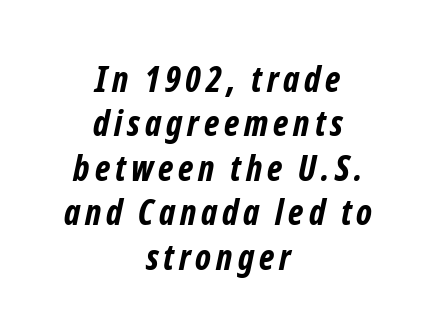
{"serif": "no", "bold": "yes", "weight": "bold", "width": "condensed", "stroke_contrast": "low", "x_height": "medium", "monospaced": "no", "underline": "no", "align": "center", "line_spacing": "normal", "line_spacing_ratio": 1.27, "glyph_px": 35}
